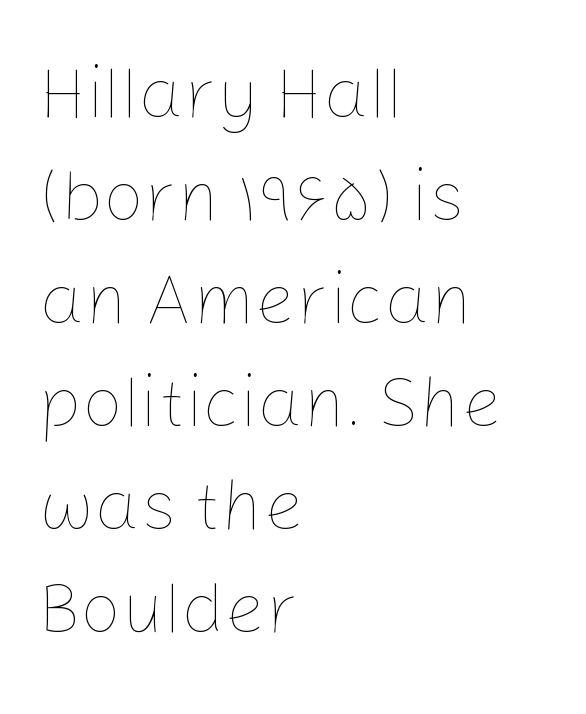
Check under the words: just untouched page. Here the designer chose a conventional face with non-uniform glyph widths. Italic? Not at all — the glyphs are vertical. Compared with typical body copy, the letter spacing here is the same. The rows are spaced the way most documents space them. These lines stack with their left ends in a neat column.
